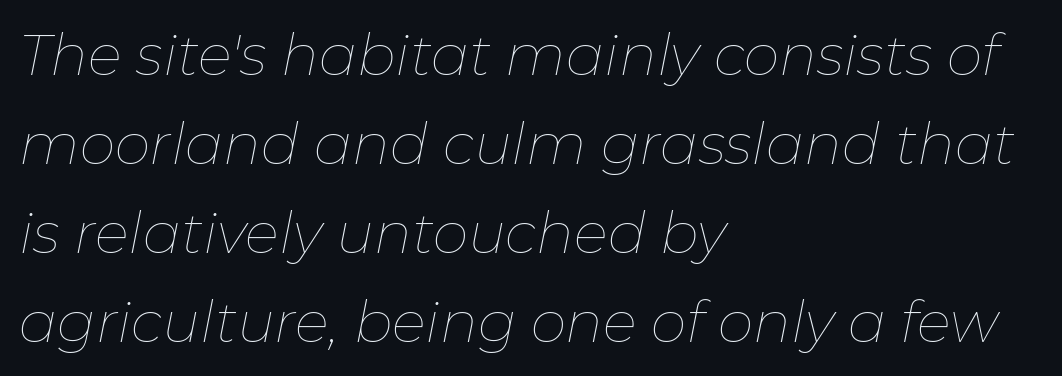
Q: Is the text bold? A: No.
Q: Is the text italic (slanted)? A: Yes, it leans right by about 11 degrees.
Q: Is the text underlined? A: No.
Q: How is the paragraph aligned? A: Left-aligned.
Q: Is the spacing between letters normal or unusually wide? A: Normal.
Q: Is the spacing between lines tight, normal or loose? A: Normal.
Q: Width (condensed, normal, or wide)? A: Normal.
Q: Stroke contrast? A: Low.
Q: x-height? A: Medium.
Q: Monospaced? A: No.
